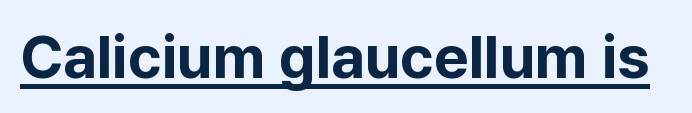
Q: Is the text bold? A: Yes.
Q: Is the text italic (slanted)? A: No, it is upright.
Q: Is the typeface a serif or a sans-serif typeface? A: Sans-serif.
Q: Is the text underlined? A: Yes.
Q: Is the spacing between letters normal or unusually wide? A: Normal.
Q: Width (condensed, normal, or wide)? A: Normal.
Q: Stroke contrast? A: Low.
Q: x-height? A: Medium.
Q: Monospaced? A: No.
